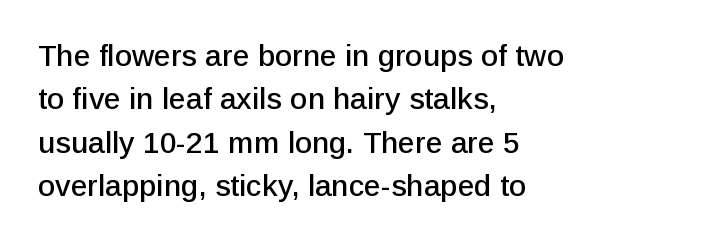
Looks like regular typesetting: each glyph gets only the width it needs. Clear beneath every line of the passage. This sample uses a sans-serif face. The leading is moderate, giving the passage an even texture. Tracking value appears to be zero — textbook default spacing.
